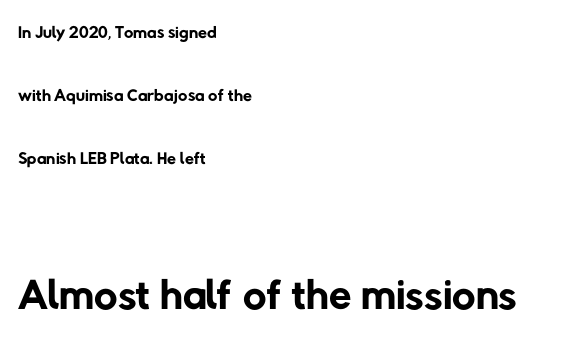
{"serif": "no", "bold": "no", "weight": "regular", "width": "normal", "stroke_contrast": "low", "x_height": "medium", "monospaced": "no", "underline": "no", "align": "left", "line_spacing": "loose", "line_spacing_ratio": 2.43, "letter_spacing": "normal", "letter_spacing_em": 0.0, "larger_block": "second", "size_ratio": 2.5, "glyph_px": 65}
